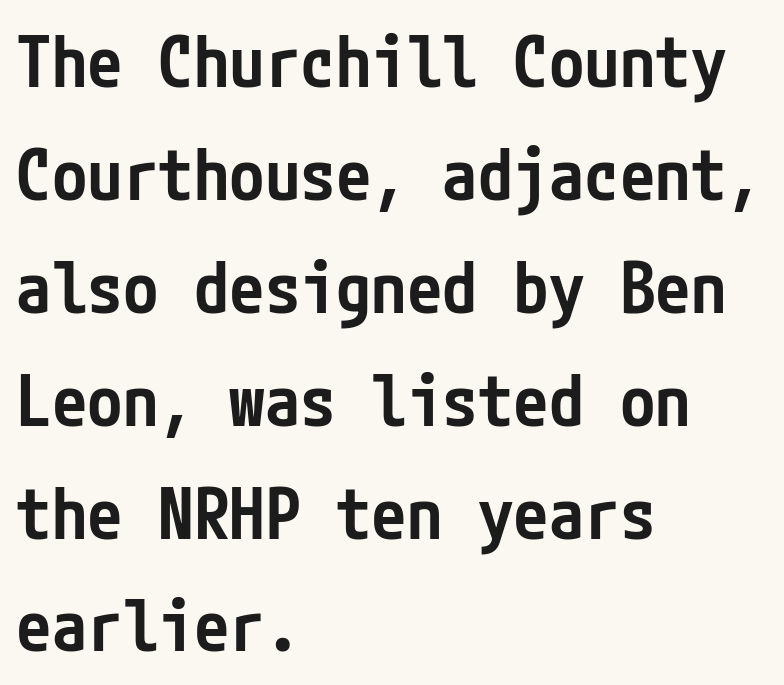
{"serif": "no", "italic": "no", "bold": "semi", "weight": "semibold", "width": "condensed", "stroke_contrast": "low", "x_height": "medium", "underline": "no", "align": "left", "line_spacing": "normal", "line_spacing_ratio": 1.59, "letter_spacing": "normal", "letter_spacing_em": 0.0, "glyph_px": 71}
